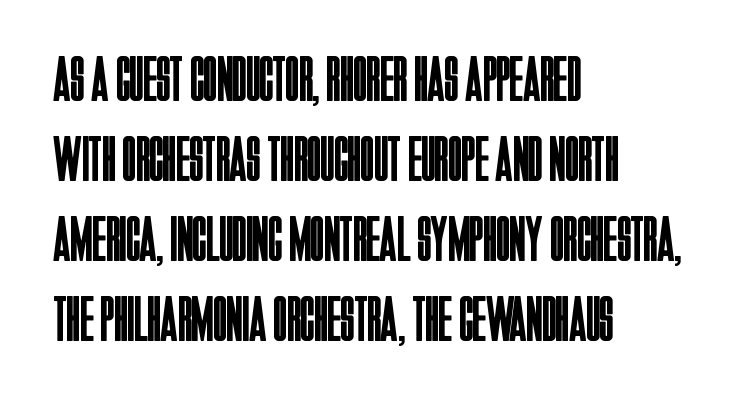
{"serif": "no", "italic": "no", "bold": "no", "weight": "regular", "width": "condensed", "stroke_contrast": "low", "x_height": "large", "monospaced": "no", "underline": "no", "align": "left", "line_spacing": "normal", "line_spacing_ratio": 1.25, "letter_spacing": "normal", "letter_spacing_em": 0.0, "glyph_px": 64}
